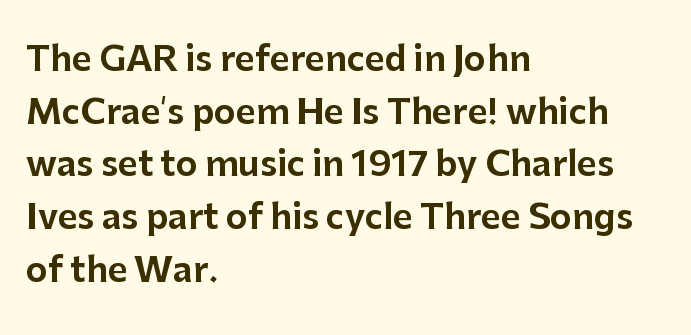
Type style note: lacks serifs. The letters advance in unequal steps, a hallmark of proportional type. Glyph-to-glyph distance matches everyday printed text. Honestly, the row spacing looks completely unremarkable.
